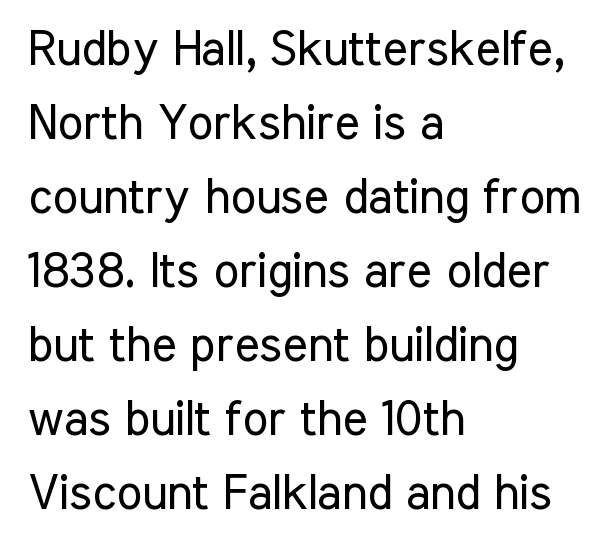
Q: Is the text bold? A: No.
Q: Is the text italic (slanted)? A: No, it is upright.
Q: Is the typeface a serif or a sans-serif typeface? A: Sans-serif.
Q: Is the text underlined? A: No.
Q: How is the paragraph aligned? A: Left-aligned.
Q: Is the spacing between letters normal or unusually wide? A: Normal.
Q: Is the spacing between lines tight, normal or loose? A: Normal.
Q: Width (condensed, normal, or wide)? A: Condensed.
Q: Stroke contrast? A: Low.
Q: x-height? A: Medium.
Q: Monospaced? A: No.
